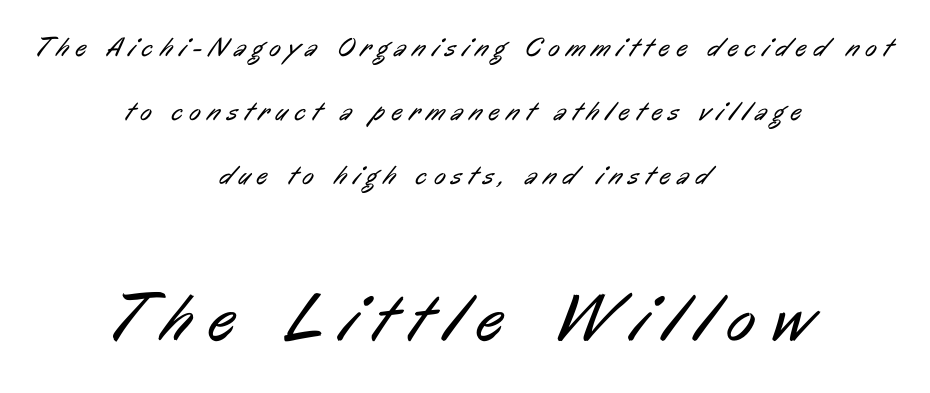
The image shows 67 px regular-weight, condensed sans-serif type; set centered, loose line spacing (2.37x), unusually wide letter spacing (+0.26 em), not underlined; the second (bottom) block is 2.48x larger; low stroke contrast and a medium x-height.
